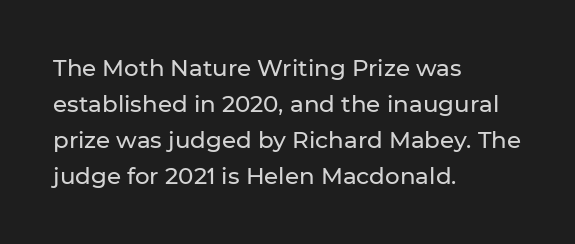
Regular leading. Check under the words: just untouched page. The type is set solid horizontally, with unmodified tracking. The paragraph has a hard left edge and a soft right edge.
